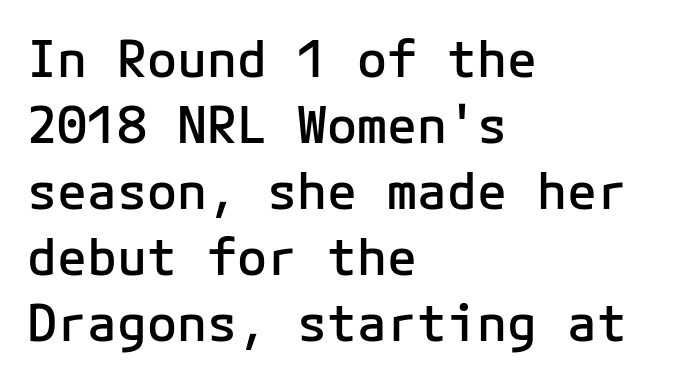
The image shows 50 px semibold sans-serif type, upright, monospaced; set left-aligned, normal line spacing (1.32x), normal letter spacing, not underlined; low stroke contrast and a medium x-height.
